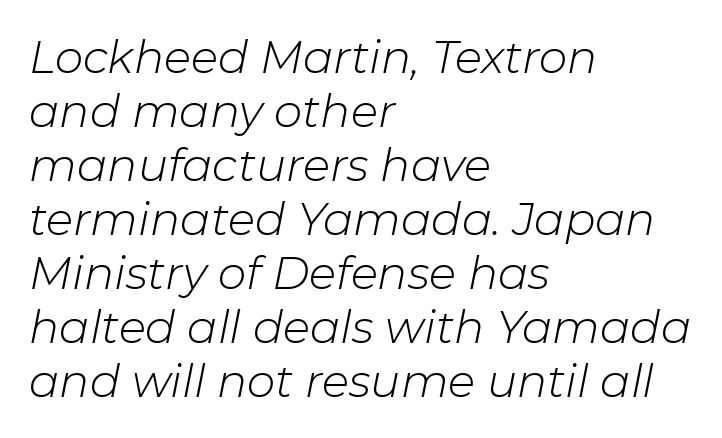
Q: Is the text bold? A: No.
Q: Is the text italic (slanted)? A: Yes, it leans right by about 11 degrees.
Q: Is the text underlined? A: No.
Q: How is the paragraph aligned? A: Left-aligned.
Q: Is the spacing between letters normal or unusually wide? A: Normal.
Q: Width (condensed, normal, or wide)? A: Normal.
Q: Stroke contrast? A: Low.
Q: x-height? A: Medium.
Q: Monospaced? A: No.
